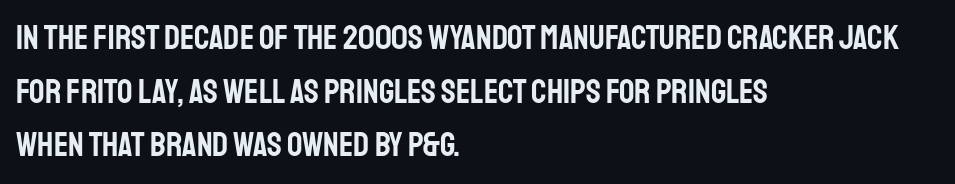
Q: Is the text italic (slanted)? A: No, it is upright.
Q: Is the typeface a serif or a sans-serif typeface? A: Sans-serif.
Q: Is the text underlined? A: No.
Q: How is the paragraph aligned? A: Left-aligned.
Q: Is the spacing between letters normal or unusually wide? A: Normal.
Q: Is the spacing between lines tight, normal or loose? A: Normal.
Q: Width (condensed, normal, or wide)? A: Condensed.
Q: Stroke contrast? A: Low.
Q: x-height? A: Large.
Q: Monospaced? A: No.
